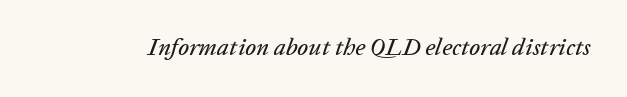
{"italic": "yes", "lean": "right", "slant_degrees": 20, "underline": "no", "letter_spacing": "normal", "letter_spacing_em": 0.0, "glyph_px": 24}
